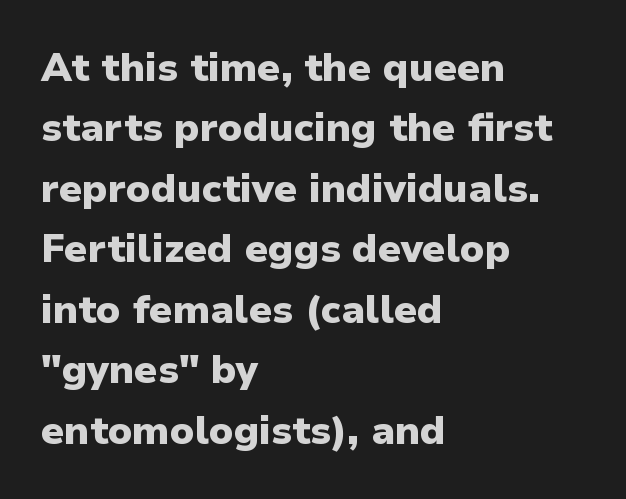
The image shows 39 px heavy sans-serif type, upright; set left-aligned, normal line spacing (1.55x), normal letter spacing, not underlined; low stroke contrast and a medium x-height.
